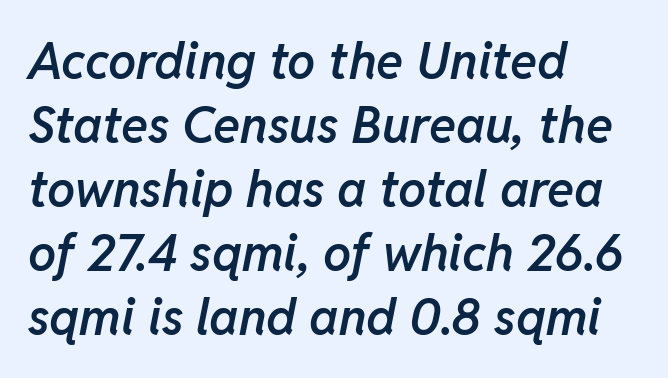
{"italic": "yes", "lean": "right", "slant_degrees": 11, "bold": "semi", "weight": "semibold", "width": "normal", "stroke_contrast": "low", "x_height": "medium", "monospaced": "no", "underline": "no", "align": "left", "line_spacing": "normal", "line_spacing_ratio": 1.28, "letter_spacing": "normal", "letter_spacing_em": 0.0, "glyph_px": 50}
